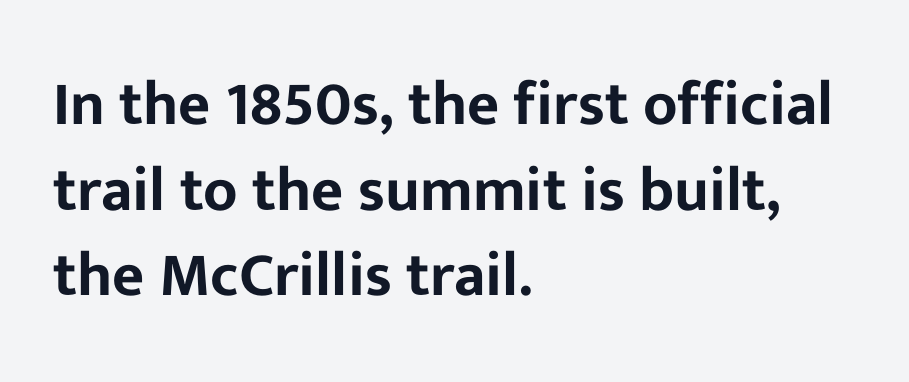
The image shows 62 px sans-serif type, upright; set left-aligned, normal line spacing (1.38x), normal letter spacing, not underlined; low stroke contrast and a medium x-height.
